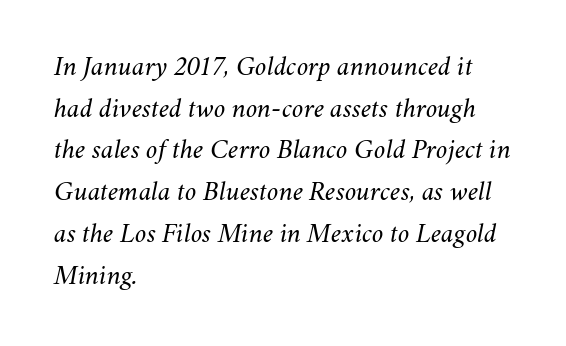
When letters slant like this, we call the style italic. No chunkiness to these letters — they're not bold. These lines are rendered in a variable-pitch font. Tracking here is standard; glyphs follow each other at the usual distance. Beneath every word, the page is bare.
